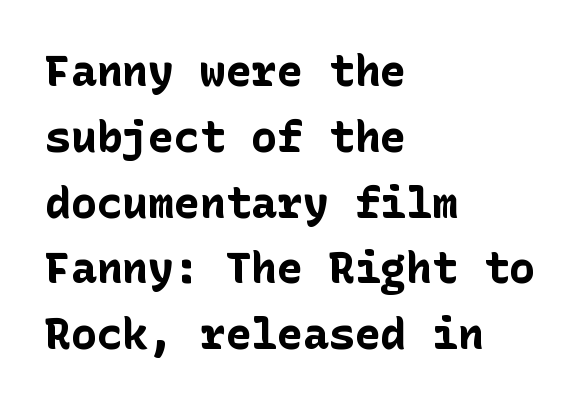
The image shows 43 px bold sans-serif type, upright; set left-aligned, normal line spacing (1.53x), normal letter spacing, not underlined; low stroke contrast and a medium x-height.
